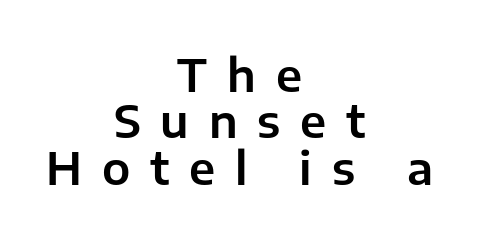
{"serif": "no", "italic": "no", "width": "normal", "stroke_contrast": "low", "x_height": "medium", "monospaced": "no", "underline": "no", "align": "center", "line_spacing": "tight", "line_spacing_ratio": 1.03, "letter_spacing": "wide", "letter_spacing_em": 0.44, "glyph_px": 45}
